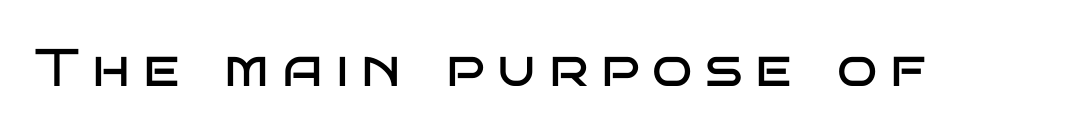
These lines are rendered in a variable-pitch font. The font family rendered here belongs to the sans-serif group. Italic: no, the glyphs are upright roman. Is the type heavy? It reads as light-to-regular instead. The letters are spread apart with noticeably loose tracking.
